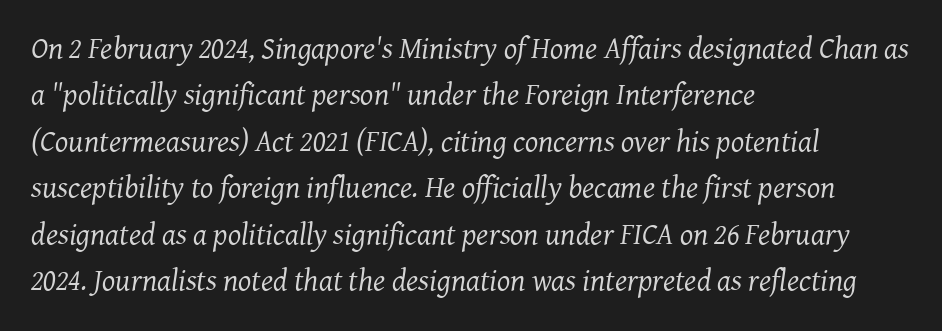
{"serif": "yes", "italic": "yes", "lean": "right", "slant_degrees": 7, "bold": "no", "weight": "regular", "width": "normal", "stroke_contrast": "medium", "x_height": "medium", "monospaced": "no", "underline": "no", "align": "left", "line_spacing": "normal", "line_spacing_ratio": 1.5, "letter_spacing": "normal", "letter_spacing_em": 0.0, "glyph_px": 31}
